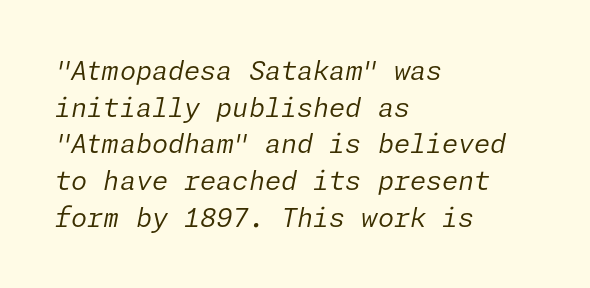
Q: Is the text bold? A: No.
Q: Is the text italic (slanted)? A: Yes, it leans right by about 11 degrees.
Q: Is the text underlined? A: No.
Q: How is the paragraph aligned? A: Left-aligned.
Q: Is the spacing between letters normal or unusually wide? A: Normal.
Q: Is the spacing between lines tight, normal or loose? A: Normal.
